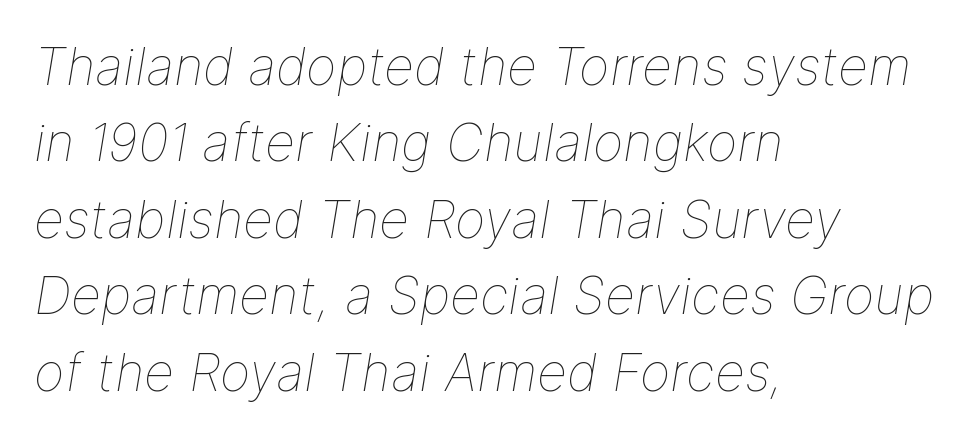
The image shows 52 px thin type, italic (leaning right); set left-aligned, normal line spacing (1.47x), normal letter spacing, not underlined; low stroke contrast and a medium x-height.
